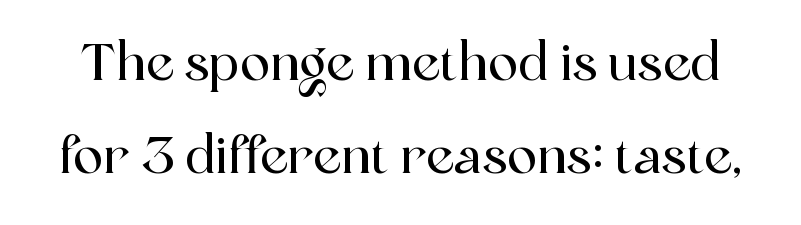
{"serif": "yes", "italic": "no", "width": "normal", "x_height": "medium", "monospaced": "no", "underline": "no", "line_spacing_ratio": 1.87, "letter_spacing": "normal", "letter_spacing_em": 0.0, "glyph_px": 50}
